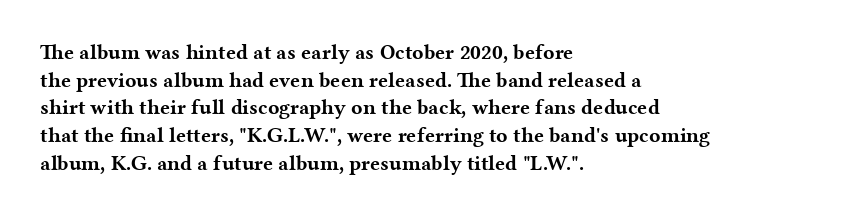
Q: Is the text bold? A: Yes.
Q: Is the text italic (slanted)? A: No, it is upright.
Q: Is the text underlined? A: No.
Q: How is the paragraph aligned? A: Left-aligned.
Q: Is the spacing between letters normal or unusually wide? A: Normal.
Q: Is the spacing between lines tight, normal or loose? A: Normal.
